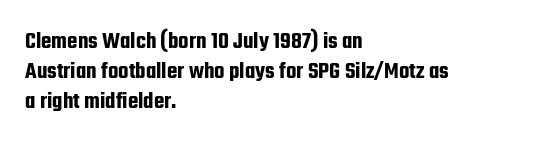
Q: Is the text italic (slanted)? A: No, it is upright.
Q: Is the text underlined? A: No.
Q: How is the paragraph aligned? A: Left-aligned.
Q: Is the spacing between letters normal or unusually wide? A: Normal.
